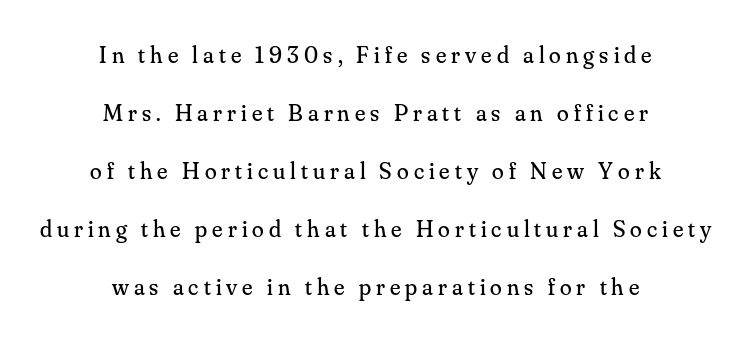
The image shows 24 px text type, upright; set centered, loose line spacing (2.42x), unusually wide letter spacing (+0.21 em), not underlined.
